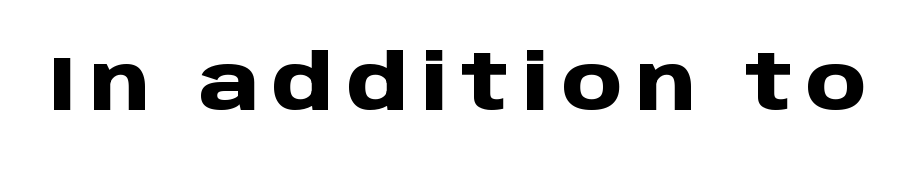
The image shows 77 px heavy sans-serif type, upright; set not underlined; low stroke contrast and a large x-height.
